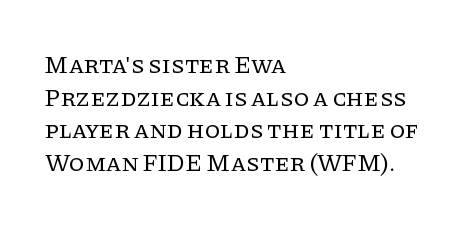
Q: Is the text bold? A: No.
Q: Is the text italic (slanted)? A: No, it is upright.
Q: Is the text underlined? A: No.
Q: How is the paragraph aligned? A: Left-aligned.
Q: Is the spacing between letters normal or unusually wide? A: Normal.
Q: Is the spacing between lines tight, normal or loose? A: Normal.
